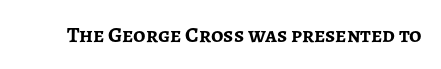
Short note: letters normally spaced. Words float on clear page, feet unadorned. The letters stand upright; this is a roman face. Heavy, bold letterforms.
